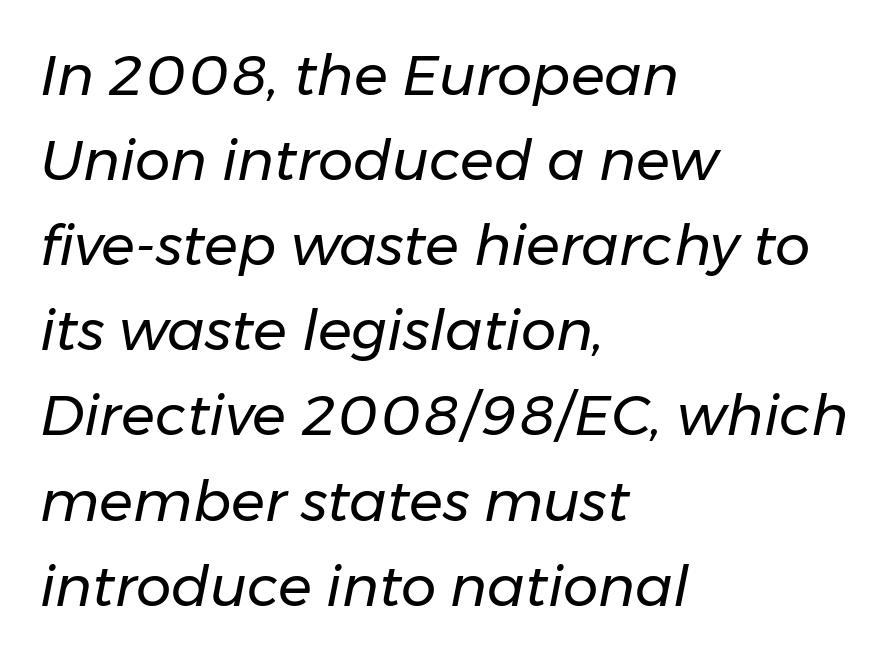
{"italic": "yes", "lean": "right", "slant_degrees": 11, "bold": "no", "weight": "regular", "width": "normal", "stroke_contrast": "low", "x_height": "medium", "monospaced": "no", "underline": "no", "align": "left", "line_spacing": "normal", "line_spacing_ratio": 1.52, "letter_spacing": "normal", "letter_spacing_em": 0.0, "glyph_px": 56}
